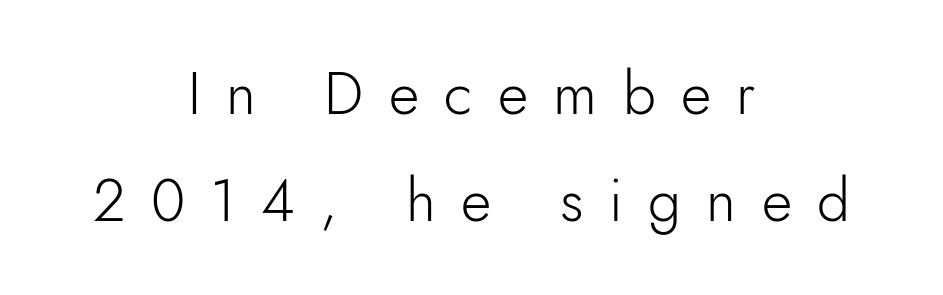
In CSS terms this would be text-align: center. The glyphs in this specimen are sans serif. Proportional: the letters do not fall into vertical columns. Every stem runs plumb, perpendicular to the baseline. Ink coverage per letter is moderate at most.
